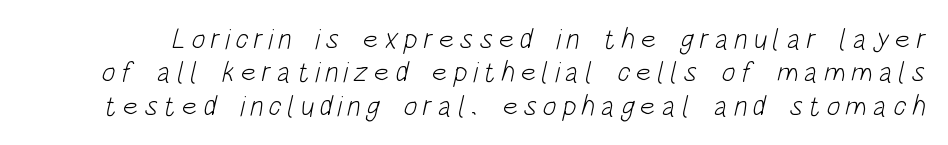
{"serif": "no", "bold": "no", "weight": "light", "width": "condensed", "stroke_contrast": "low", "x_height": "large", "monospaced": "no", "underline": "no", "line_spacing": "tight", "line_spacing_ratio": 1.15, "glyph_px": 29}
